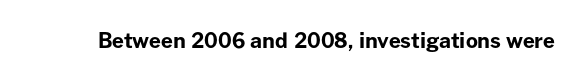
{"italic": "no", "bold": "yes", "underline": "no", "letter_spacing": "normal", "letter_spacing_em": 0.0, "glyph_px": 21}
